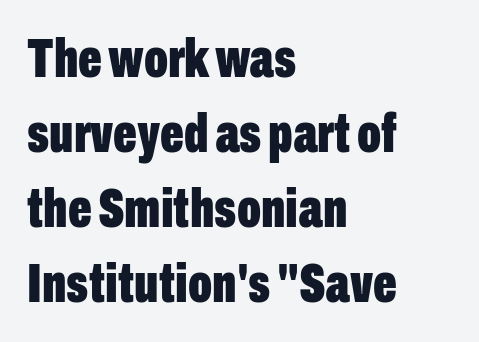
{"serif": "no", "italic": "no", "bold": "yes", "weight": "bold", "width": "condensed", "stroke_contrast": "low", "x_height": "medium", "monospaced": "no", "underline": "no", "align": "left", "line_spacing": "normal", "line_spacing_ratio": 1.34, "letter_spacing": "normal", "letter_spacing_em": 0.0, "glyph_px": 56}
